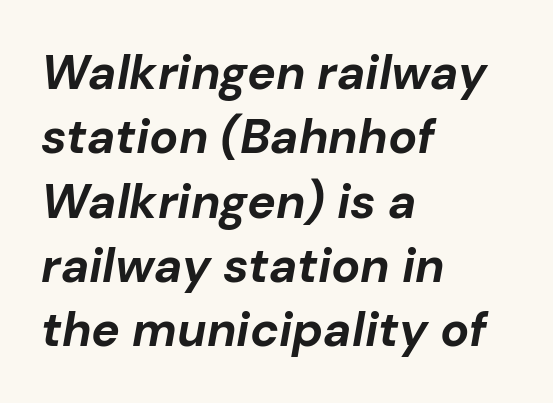
The passage shown stacks its lines at a standard gap. This sample uses plain, unmodified letter spacing. Varying glyph widths throughout — classic text-font behaviour. If you drew a line through each stem, it would be angled. Line starts are locked; line ends wander.
